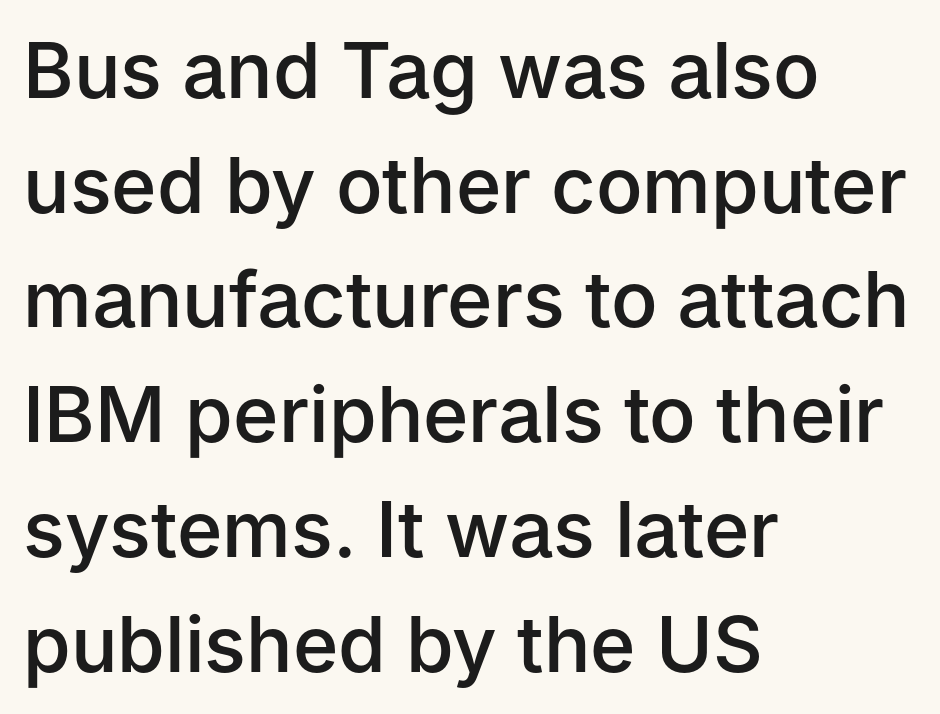
Upright lettering throughout. The passage is arranged the way most books set body copy — flush left. Tracking here is standard; glyphs follow each other at the usual distance. These lines carry some extra weight — a demibold, not a full bold. The designer went with a sans here, leaving each stem footless.
